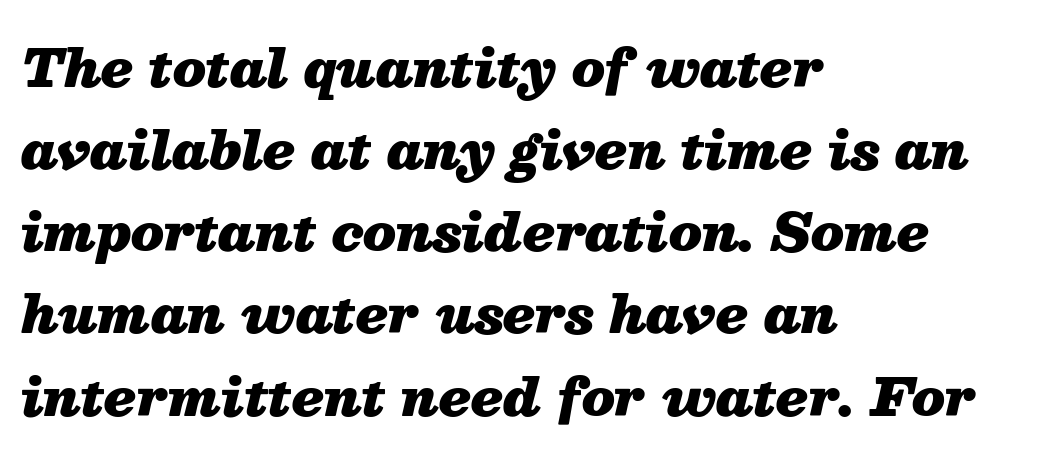
Q: Is the text bold? A: Yes.
Q: Is the text italic (slanted)? A: Yes, it leans right by about 13 degrees.
Q: Is the text underlined? A: No.
Q: How is the paragraph aligned? A: Left-aligned.
Q: Is the spacing between letters normal or unusually wide? A: Normal.
Q: Is the spacing between lines tight, normal or loose? A: Normal.
Q: Width (condensed, normal, or wide)? A: Normal.
Q: Stroke contrast? A: Medium.
Q: x-height? A: Medium.
Q: Monospaced? A: No.
